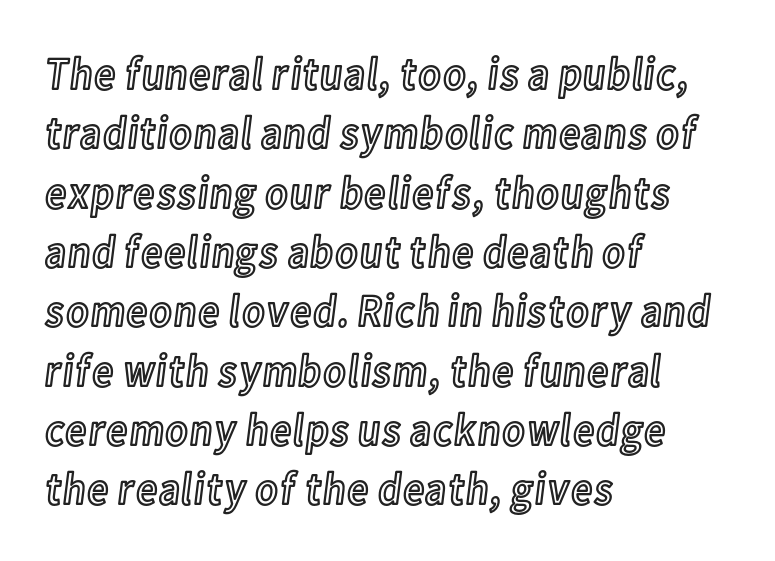
The image shows 46 px condensed type; set left-aligned, normal line spacing (1.29x), normal letter spacing, not underlined; a medium x-height.
